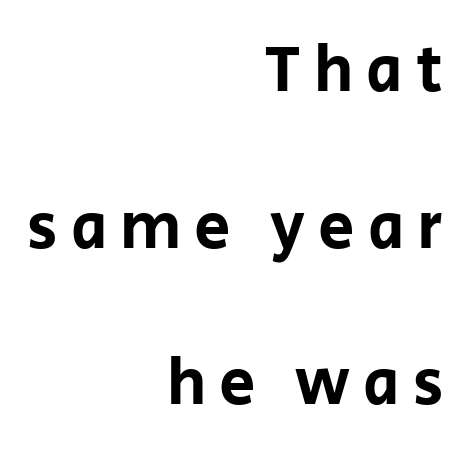
{"serif": "no", "italic": "no", "width": "normal", "stroke_contrast": "low", "x_height": "large", "monospaced": "no", "underline": "no", "align": "right", "line_spacing": "loose", "line_spacing_ratio": 2.41, "letter_spacing": "wide", "letter_spacing_em": 0.2, "glyph_px": 65}
